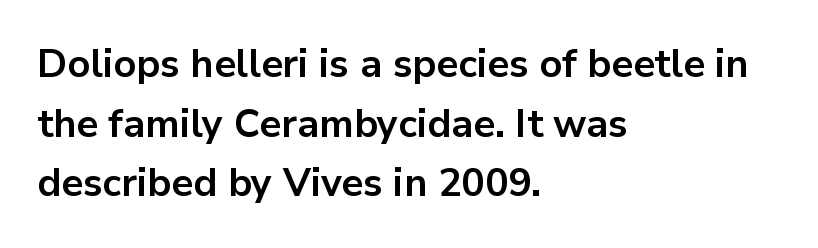
Leftover space on each line is placed entirely after the last word. Think of a printed novel: that variable character pitch is what you see here. Rule under the text: the space is simply empty. Serif or sans? Sans — the stroke terminals are bare. Short note: letters normally spaced.
